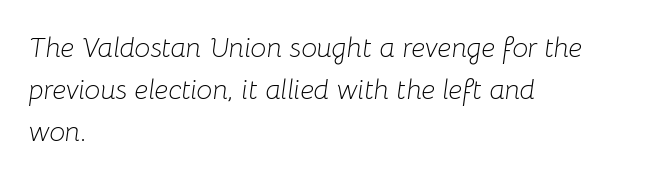
Q: Is the text bold? A: No.
Q: Is the text italic (slanted)? A: Yes, it leans right by about 8 degrees.
Q: Is the text underlined? A: No.
Q: How is the paragraph aligned? A: Left-aligned.
Q: Is the spacing between letters normal or unusually wide? A: Normal.
Q: Is the spacing between lines tight, normal or loose? A: Normal.
Q: Width (condensed, normal, or wide)? A: Normal.
Q: Stroke contrast? A: Low.
Q: x-height? A: Medium.
Q: Monospaced? A: No.
